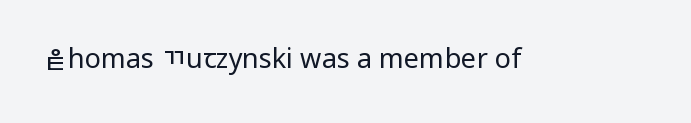
Has an underline been added? It has not. The type is set solid horizontally, with unmodified tracking. The characters are drawn with everyday or finer stroke widths. Every character sits straight up, as roman type does.
